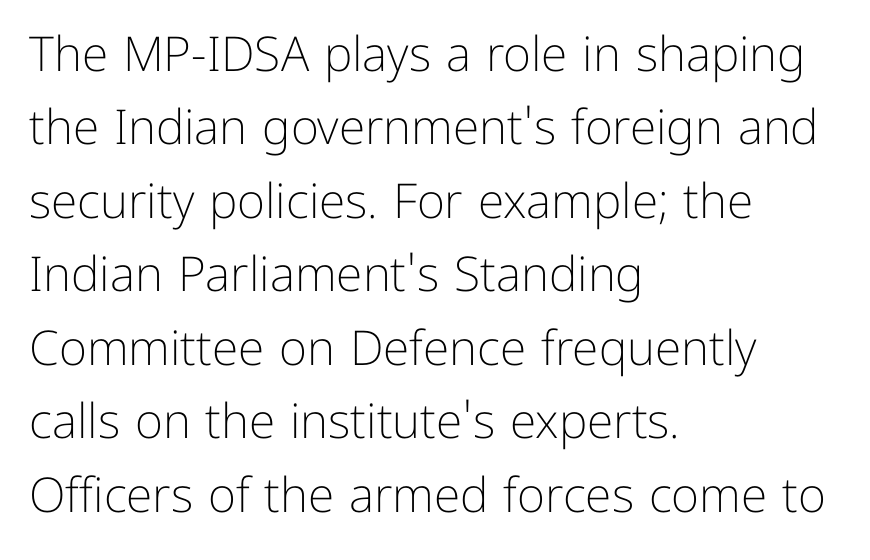
The image shows 48 px light sans-serif type, upright; set left-aligned, normal line spacing (1.53x), normal letter spacing, not underlined; low stroke contrast and a medium x-height.
